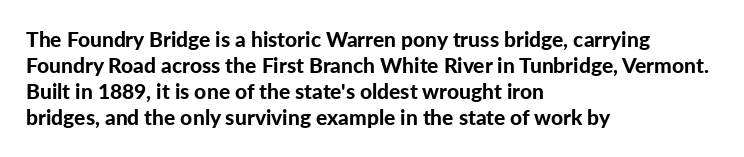
{"italic": "no", "bold": "yes", "underline": "no", "align": "left", "line_spacing_ratio": 1.24, "letter_spacing": "normal", "letter_spacing_em": 0.0, "glyph_px": 21}
